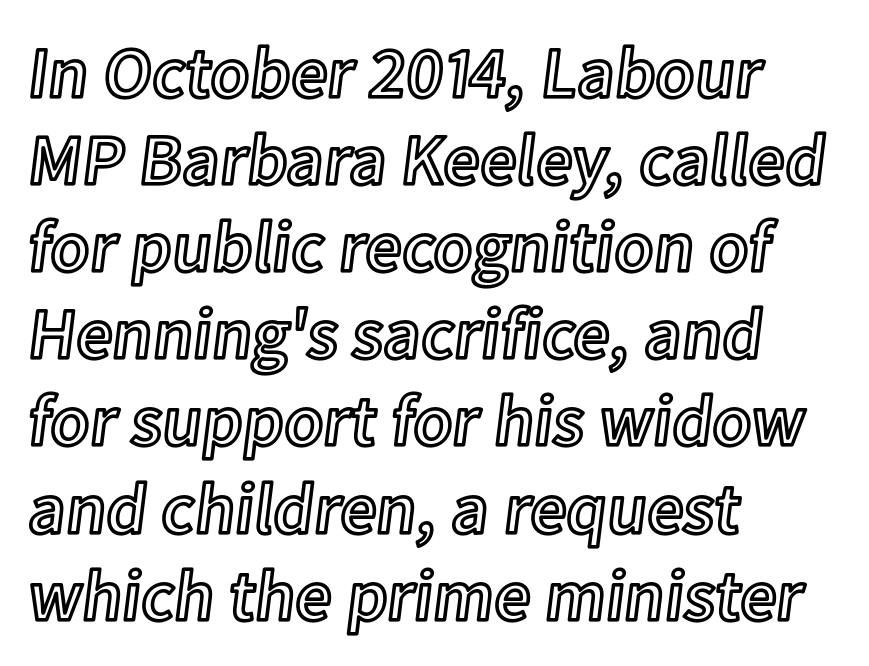
{"width": "normal", "x_height": "medium", "monospaced": "no", "underline": "no", "align": "left", "line_spacing_ratio": 1.21, "letter_spacing": "normal", "letter_spacing_em": 0.0, "glyph_px": 72}
